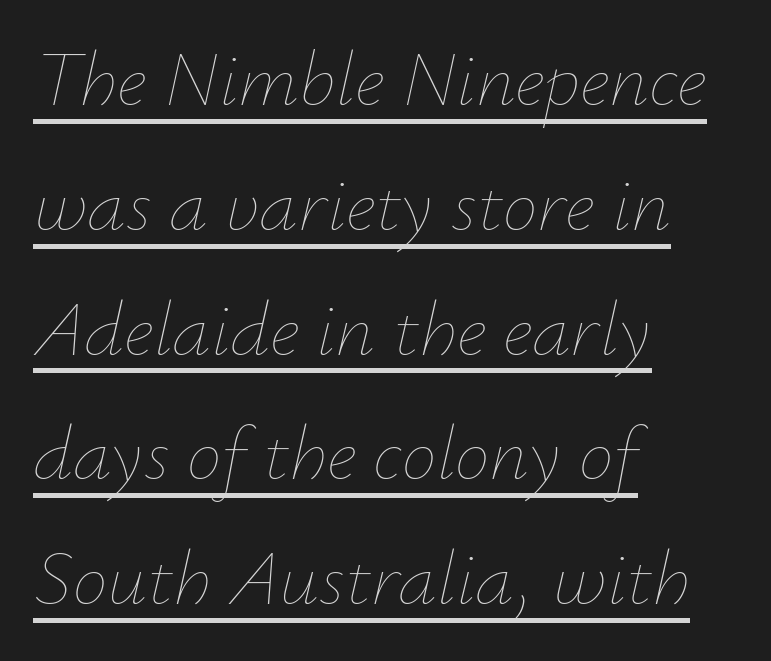
Reading down the block, your eye returns to a fixed left position each line. Between one letter and the next there's only the usual sliver of space. The line-height multiplier appears to be the usual default. This rendering features underlined lettering.
